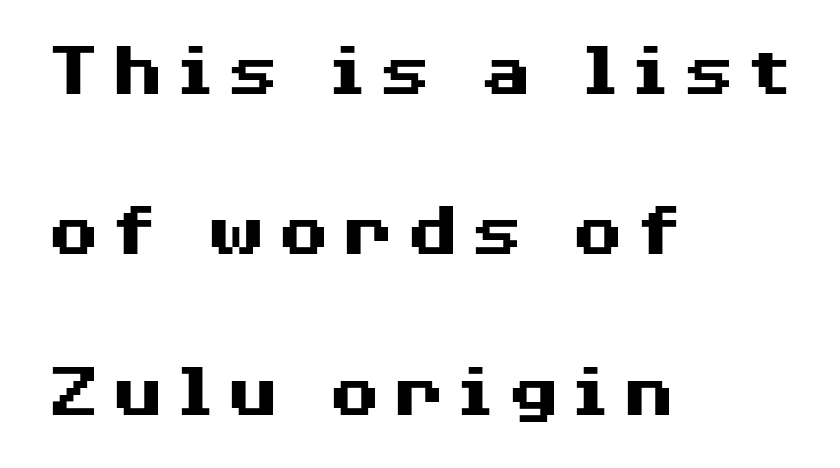
Q: Is the text bold? A: Yes.
Q: Is the text italic (slanted)? A: No, it is upright.
Q: Is the typeface a serif or a sans-serif typeface? A: Sans-serif.
Q: Is the text underlined? A: No.
Q: How is the paragraph aligned? A: Left-aligned.
Q: Is the spacing between lines tight, normal or loose? A: Loose.
Q: Width (condensed, normal, or wide)? A: Wide.
Q: Stroke contrast? A: Medium.
Q: x-height? A: Medium.
Q: Monospaced? A: No.
